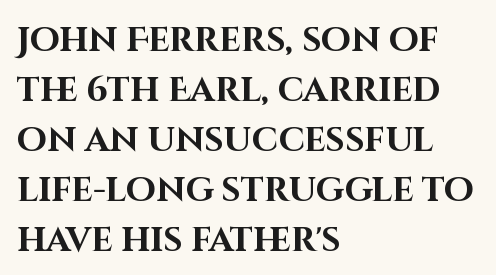
Q: Is the text bold? A: Yes.
Q: Is the text italic (slanted)? A: No, it is upright.
Q: Is the typeface a serif or a sans-serif typeface? A: Sans-serif.
Q: Is the text underlined? A: No.
Q: How is the paragraph aligned? A: Left-aligned.
Q: Is the spacing between letters normal or unusually wide? A: Normal.
Q: Is the spacing between lines tight, normal or loose? A: Normal.
Q: Width (condensed, normal, or wide)? A: Normal.
Q: Stroke contrast? A: High.
Q: x-height? A: Large.
Q: Monospaced? A: No.
